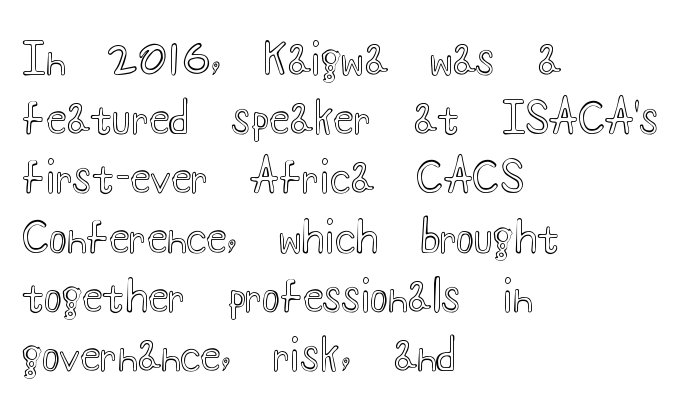
The image shows 42 px wide type, upright; set left-aligned, normal line spacing (1.41x), normal letter spacing, not underlined; a small x-height.
